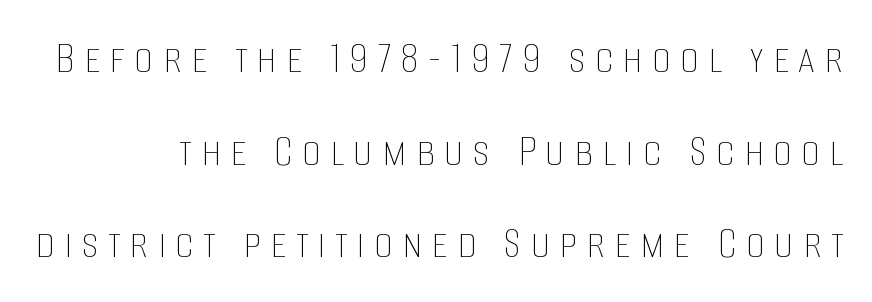
The image shows 47 px thin, condensed type, upright; set loose line spacing (1.97x), unusually wide letter spacing (+0.2 em), not underlined; low stroke contrast and a large x-height.
